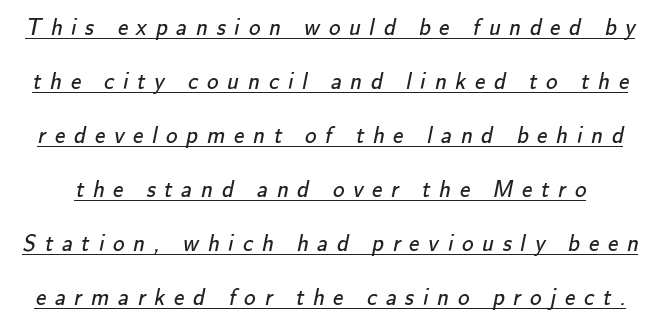
{"bold": "no", "underline": "yes", "line_spacing": "loose", "line_spacing_ratio": 2.35, "letter_spacing": "wide", "letter_spacing_em": 0.38, "glyph_px": 23}
